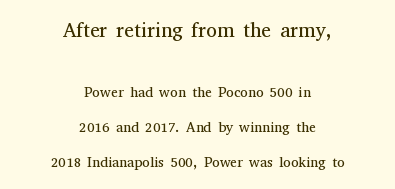
The image shows 20 px text type, upright; set centered, loose line spacing (2.49x), normal letter spacing, not underlined; the first (top) block is 1.43x larger.
